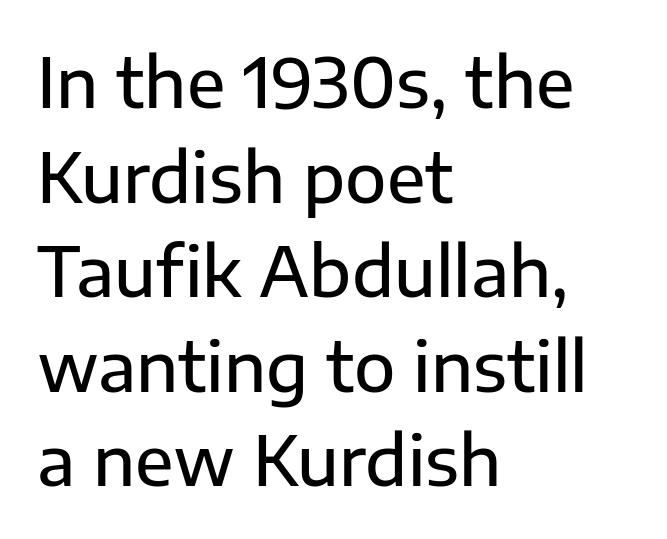
{"serif": "no", "italic": "no", "width": "normal", "stroke_contrast": "low", "x_height": "medium", "monospaced": "no", "underline": "no", "align": "left", "line_spacing": "normal", "line_spacing_ratio": 1.39, "letter_spacing": "normal", "letter_spacing_em": 0.0, "glyph_px": 68}
